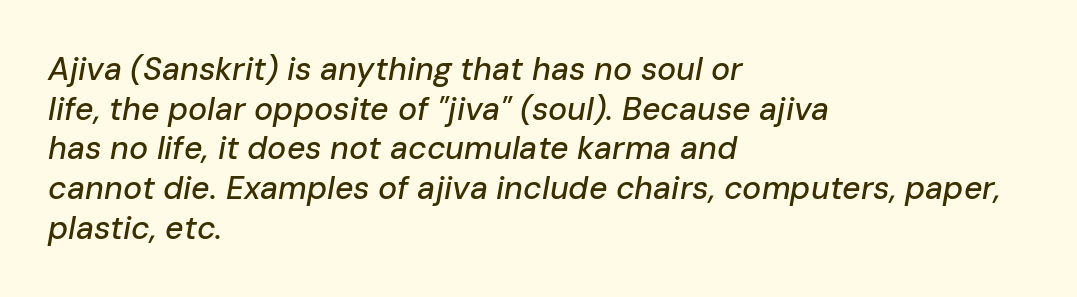
The image shows 32 px text type, italic (leaning right); set left-aligned, line spacing 1.24x, normal letter spacing, not underlined; low stroke contrast and a medium x-height.
